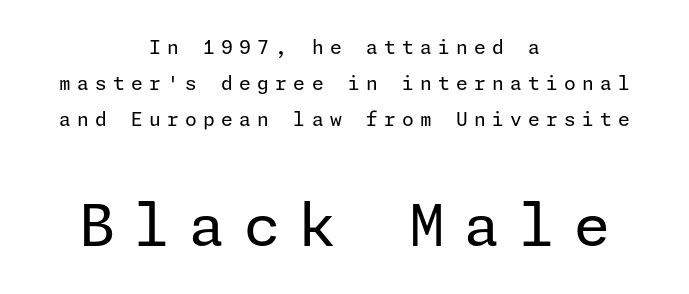
Q: Is the text bold? A: No.
Q: Is the text italic (slanted)? A: No, it is upright.
Q: Is the typeface a serif or a sans-serif typeface? A: Sans-serif.
Q: Is the text underlined? A: No.
Q: How is the paragraph aligned? A: Centered.
Q: Is the spacing between letters normal or unusually wide? A: Unusually wide.
Q: Is the spacing between lines tight, normal or loose? A: Loose.
Q: Which block of text is set in a larger size, the first (top) or the second (bottom)? A: The second (bottom) one.
Q: Width (condensed, normal, or wide)? A: Normal.
Q: Stroke contrast? A: Low.
Q: x-height? A: Medium.
